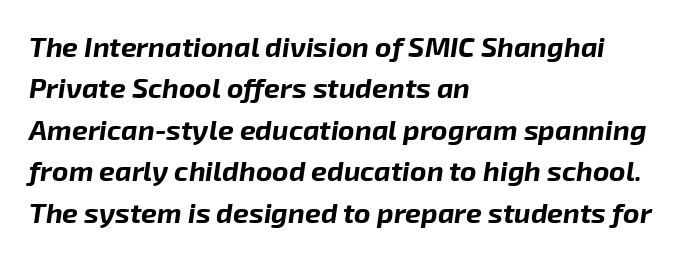
Varying glyph widths throughout — classic text-font behaviour. Students, note that the glyphs here touch the page at normal intervals. Compared with typical paragraphs, the rows here are spaced about the same. When letters slant like this, we call the style italic.
